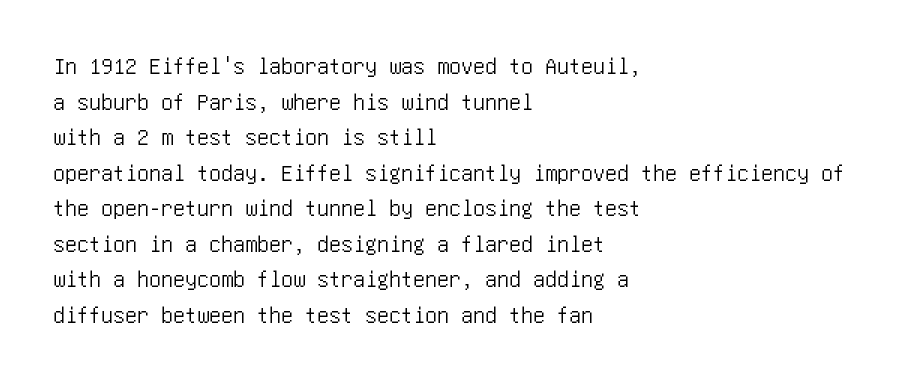
Q: Is the text italic (slanted)? A: No, it is upright.
Q: Is the text underlined? A: No.
Q: How is the paragraph aligned? A: Left-aligned.
Q: Is the spacing between letters normal or unusually wide? A: Normal.
Q: Is the spacing between lines tight, normal or loose? A: Normal.
